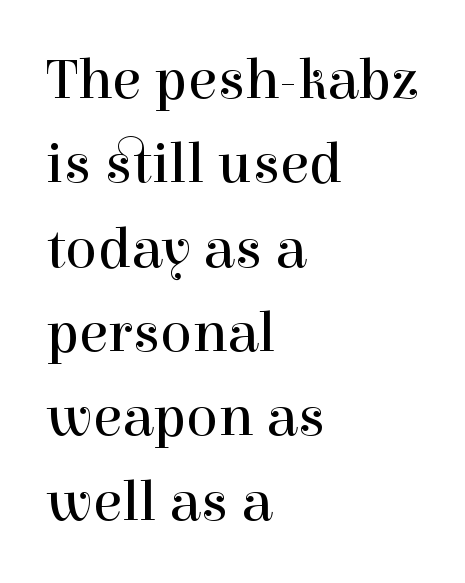
Q: Is the text bold? A: No.
Q: Is the text italic (slanted)? A: No, it is upright.
Q: Is the typeface a serif or a sans-serif typeface? A: Serif.
Q: Is the text underlined? A: No.
Q: How is the paragraph aligned? A: Left-aligned.
Q: Is the spacing between letters normal or unusually wide? A: Normal.
Q: Is the spacing between lines tight, normal or loose? A: Normal.
Q: Width (condensed, normal, or wide)? A: Normal.
Q: x-height? A: Medium.
Q: Monospaced? A: No.
